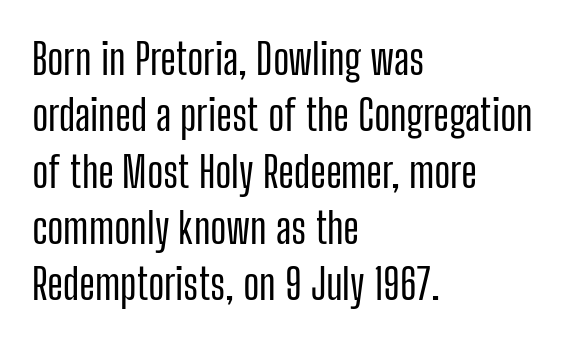
{"serif": "no", "italic": "no", "width": "condensed", "stroke_contrast": "low", "x_height": "medium", "monospaced": "no", "underline": "no", "align": "left", "line_spacing": "normal", "line_spacing_ratio": 1.31, "letter_spacing": "normal", "letter_spacing_em": 0.0, "glyph_px": 43}
